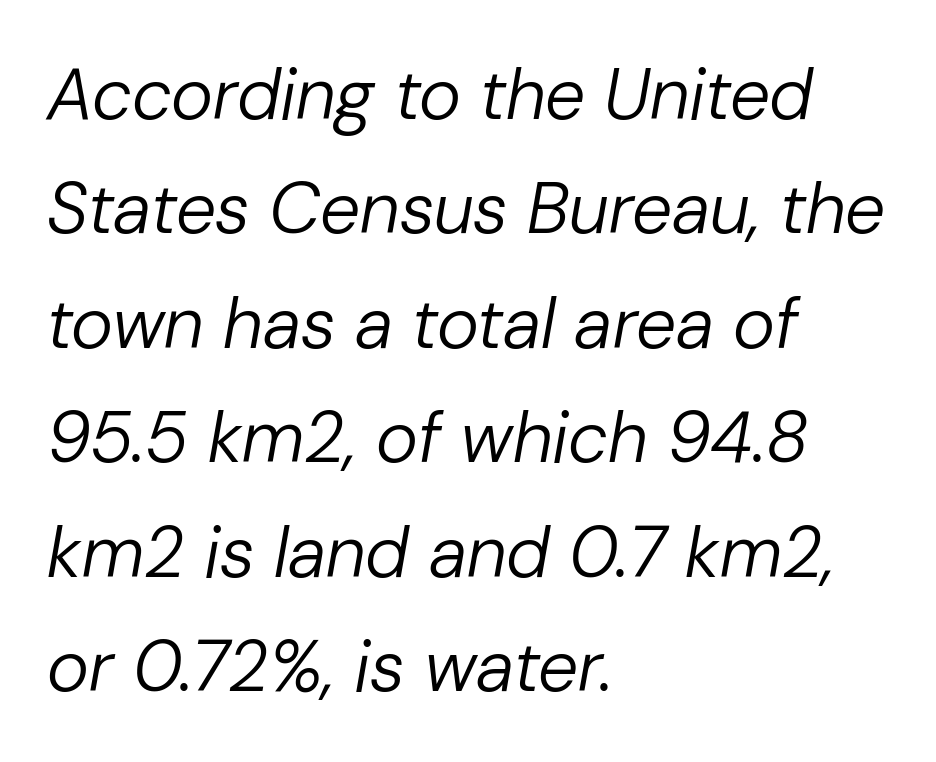
{"italic": "yes", "lean": "right", "slant_degrees": 10, "bold": "no", "weight": "regular", "width": "normal", "stroke_contrast": "low", "x_height": "medium", "monospaced": "no", "underline": "no", "align": "left", "line_spacing": "normal", "line_spacing_ratio": 1.59, "letter_spacing": "normal", "letter_spacing_em": 0.0, "glyph_px": 72}
